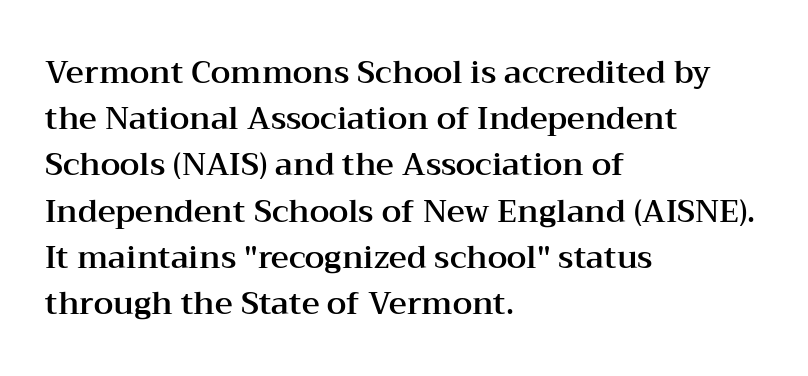
The image shows 31 px wide serif type, upright; set left-aligned, normal line spacing (1.49x), normal letter spacing, not underlined; medium stroke contrast and a medium x-height.
